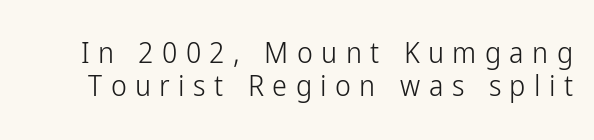
Q: Is the text bold? A: No.
Q: Is the text italic (slanted)? A: No, it is upright.
Q: Is the typeface a serif or a sans-serif typeface? A: Sans-serif.
Q: Is the text underlined? A: No.
Q: Is the spacing between letters normal or unusually wide? A: Unusually wide.
Q: Is the spacing between lines tight, normal or loose? A: Tight.
Q: Width (condensed, normal, or wide)? A: Condensed.
Q: Stroke contrast? A: Low.
Q: x-height? A: Medium.
Q: Monospaced? A: No.
